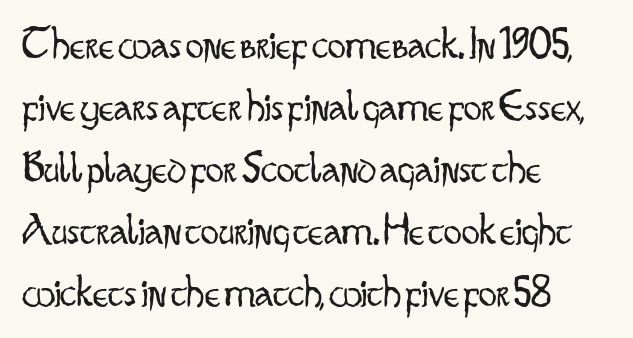
The image shows 45 px light, condensed sans-serif type, upright; set left-aligned, normal line spacing (1.38x), normal letter spacing, not underlined; low stroke contrast and a small x-height.
